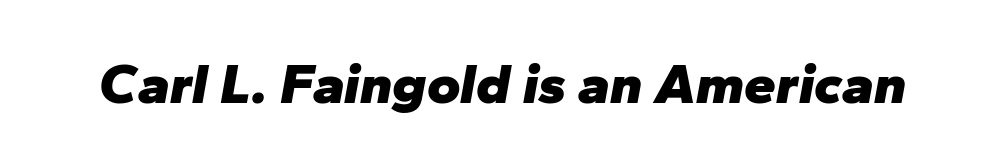
Q: Is the text bold? A: Yes.
Q: Is the text italic (slanted)? A: Yes, it leans right by about 10 degrees.
Q: Is the text underlined? A: No.
Q: Is the spacing between letters normal or unusually wide? A: Normal.
Q: Width (condensed, normal, or wide)? A: Normal.
Q: Stroke contrast? A: Low.
Q: x-height? A: Medium.
Q: Monospaced? A: No.
